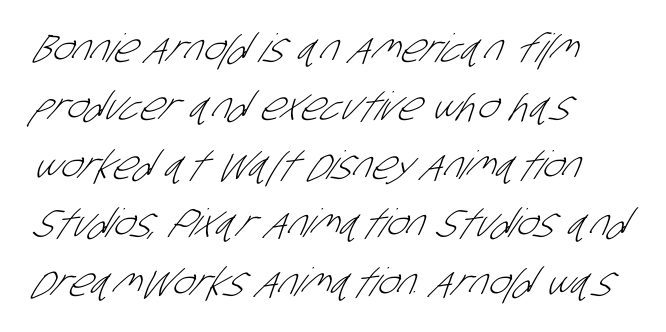
The image shows 39 px light, condensed sans-serif type; set left-aligned, normal line spacing (1.5x), normal letter spacing, not underlined; low stroke contrast and a large x-height.
